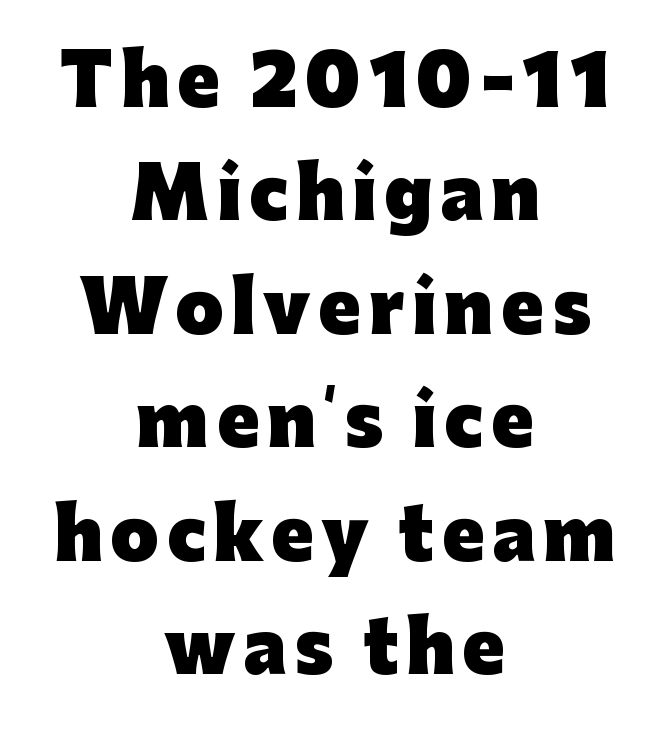
{"serif": "no", "italic": "no", "bold": "yes", "weight": "heavy", "width": "normal", "stroke_contrast": "low", "x_height": "medium", "monospaced": "no", "underline": "no", "align": "center", "line_spacing": "normal", "line_spacing_ratio": 1.62, "glyph_px": 70}
